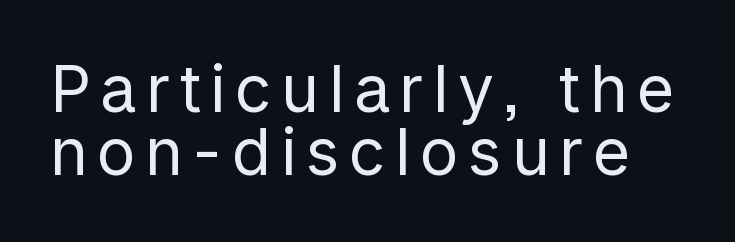
Q: Is the text bold? A: No.
Q: Is the text italic (slanted)? A: No, it is upright.
Q: Is the typeface a serif or a sans-serif typeface? A: Sans-serif.
Q: Is the text underlined? A: No.
Q: Is the spacing between lines tight, normal or loose? A: Tight.
Q: Width (condensed, normal, or wide)? A: Normal.
Q: Stroke contrast? A: Low.
Q: x-height? A: Medium.
Q: Monospaced? A: No.
